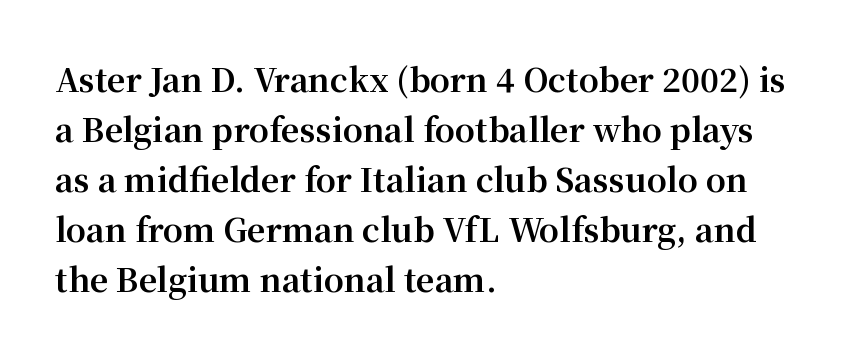
The baseline area is clear. You could not count columns in this text — the font is proportionally spaced. What weight is shown? A full bold with thick strokes. This rendering employs a face with finishing strokes, i.e., a serif.
